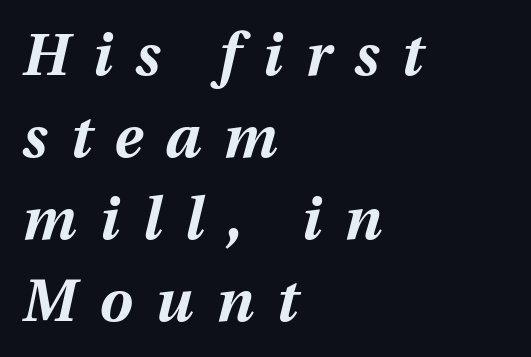
The image shows 59 px bold type, italic (leaning right); set left-aligned, normal line spacing (1.39x), unusually wide letter spacing (+0.39 em), not underlined; medium stroke contrast and a medium x-height.
